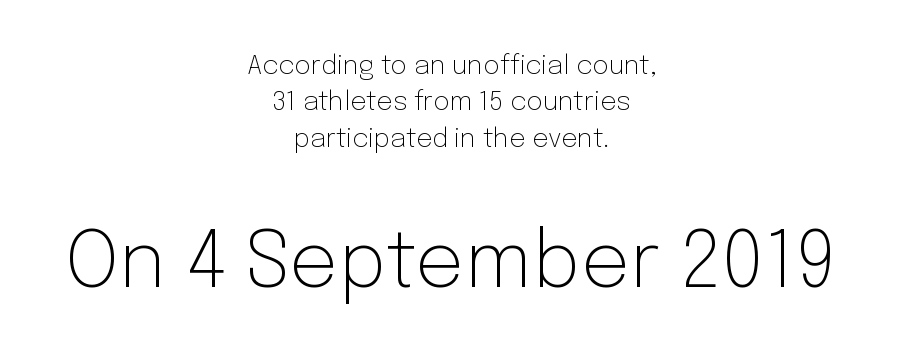
{"serif": "no", "italic": "no", "bold": "no", "weight": "light", "width": "normal", "stroke_contrast": "low", "x_height": "medium", "monospaced": "no", "underline": "no", "align": "center", "line_spacing": "normal", "line_spacing_ratio": 1.4, "letter_spacing": "normal", "letter_spacing_em": 0.0, "larger_block": "second", "size_ratio": 3.0, "glyph_px": 78}
